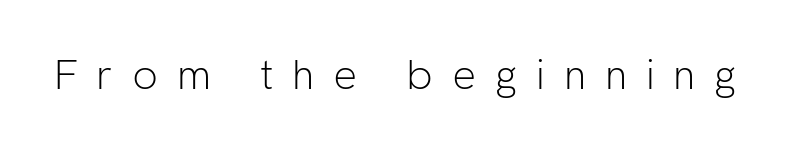
{"serif": "no", "italic": "no", "bold": "no", "weight": "light", "width": "normal", "stroke_contrast": "low", "x_height": "medium", "monospaced": "no", "underline": "no", "letter_spacing": "wide", "letter_spacing_em": 0.45, "glyph_px": 42}
